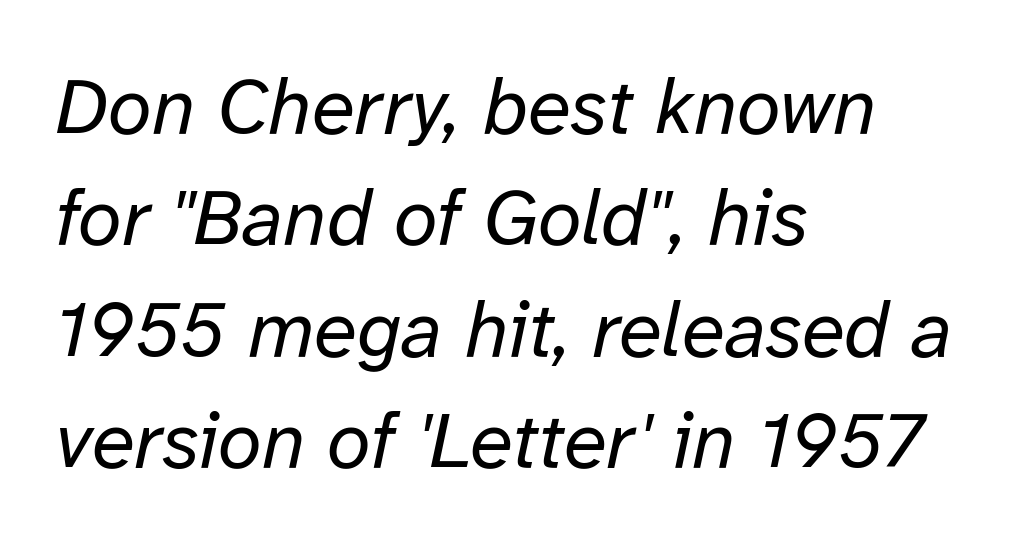
{"italic": "yes", "lean": "right", "slant_degrees": 12, "bold": "no", "weight": "regular", "width": "normal", "stroke_contrast": "low", "x_height": "medium", "monospaced": "no", "underline": "no", "align": "left", "line_spacing": "normal", "line_spacing_ratio": 1.41, "letter_spacing": "normal", "letter_spacing_em": 0.0, "glyph_px": 79}
